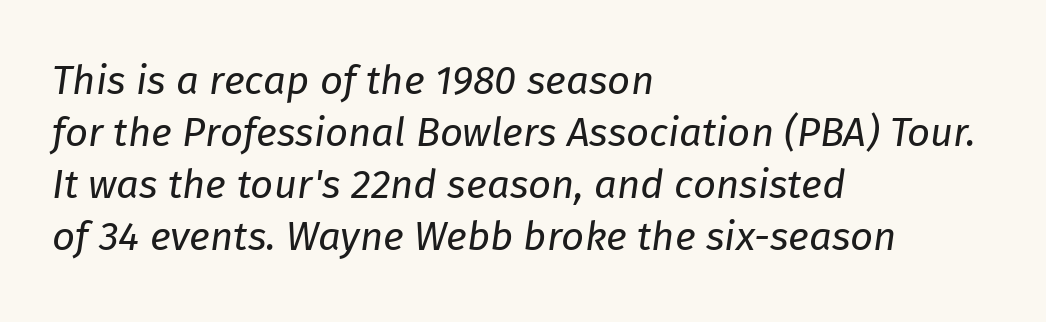
Slant detected: the letters are inclined. Do the characters align in a grid? No, the font is proportional. This sample is left-justified, so line endings fall wherever the words run out. This reads as an unemphasized weight, regular at the heaviest. Nobody touched the tracking dial on this one.
